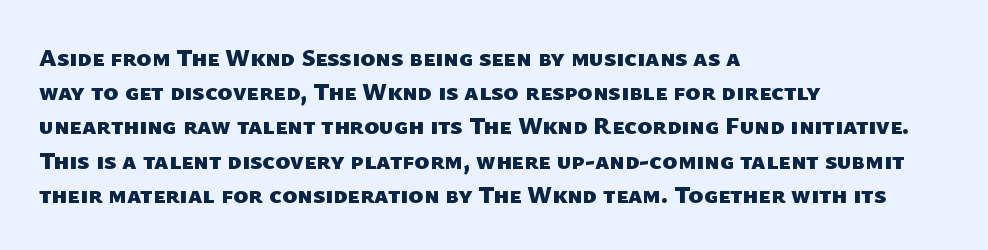
The image shows 25 px bold type; set left-aligned, normal line spacing (1.37x), normal letter spacing, not underlined.
